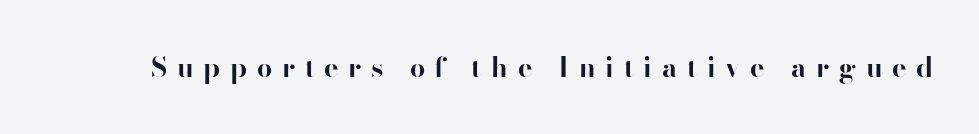
{"italic": "no", "bold": "yes", "underline": "no", "letter_spacing": "wide", "letter_spacing_em": 0.36, "glyph_px": 27}
